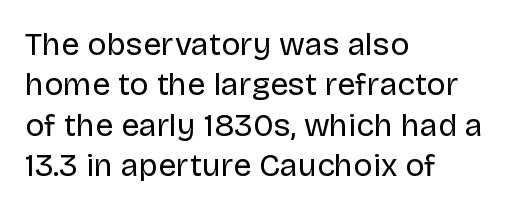
Rows of type keep a routine distance in the vertical direction. Descender tails drop into unmarked territory. Every stem runs plumb, perpendicular to the baseline. Check where the strokes stop: nothing finishes them off — pure sans.
